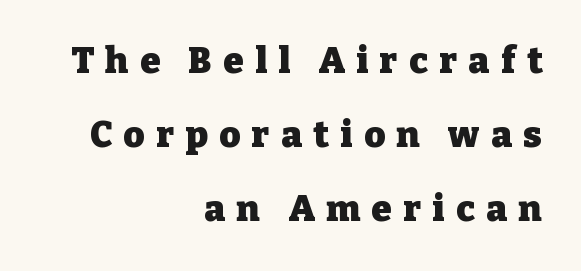
Between one letter and the next there's a generous, obvious gap. The compositor pushed each line to the right boundary. Quick note: underline off. Whoever set this chose breathing room over compactness in the vertical rhythm. No italicization has been applied; the sample stays upright. The type family on display is of the serif kind.
